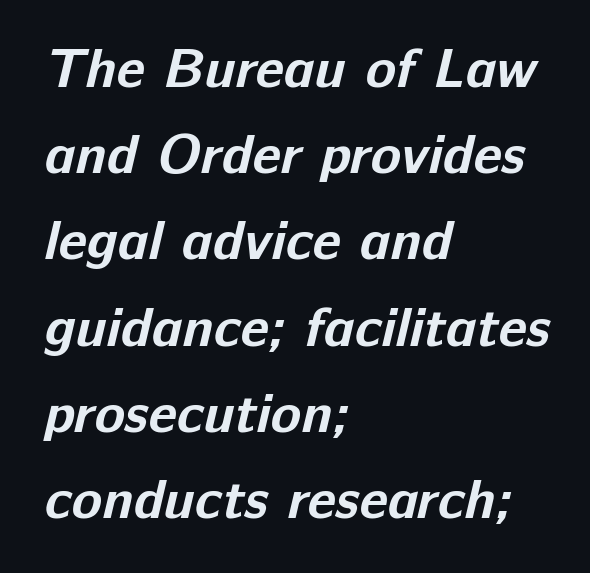
The image shows 56 px bold sans-serif type; set left-aligned, normal line spacing (1.54x), normal letter spacing, not underlined; low stroke contrast and a medium x-height.
